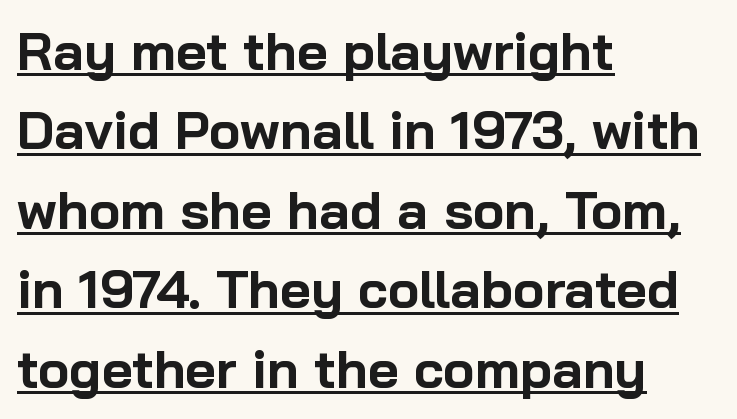
{"serif": "no", "italic": "no", "bold": "yes", "weight": "bold", "width": "normal", "stroke_contrast": "low", "x_height": "medium", "monospaced": "no", "underline": "yes", "align": "left", "line_spacing": "normal", "line_spacing_ratio": 1.5, "letter_spacing": "normal", "letter_spacing_em": 0.0, "glyph_px": 53}
